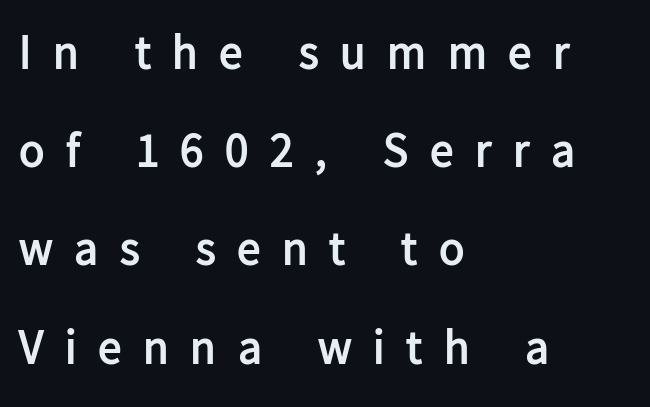
Q: Is the text bold? A: Yes.
Q: Is the text italic (slanted)? A: No, it is upright.
Q: Is the typeface a serif or a sans-serif typeface? A: Sans-serif.
Q: Is the text underlined? A: No.
Q: How is the paragraph aligned? A: Left-aligned.
Q: Is the spacing between letters normal or unusually wide? A: Unusually wide.
Q: Is the spacing between lines tight, normal or loose? A: Loose.
Q: Width (condensed, normal, or wide)? A: Normal.
Q: Stroke contrast? A: Low.
Q: x-height? A: Medium.
Q: Monospaced? A: No.
